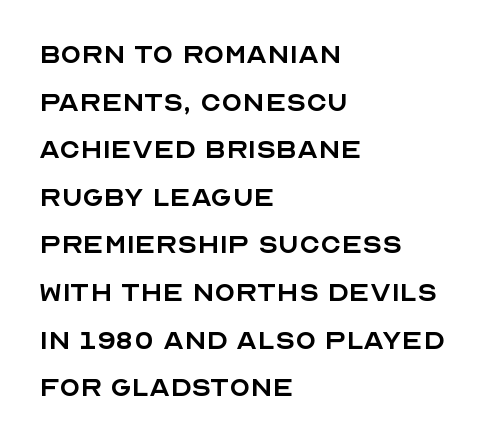
Q: Is the text bold? A: No.
Q: Is the text italic (slanted)? A: No, it is upright.
Q: Is the typeface a serif or a sans-serif typeface? A: Sans-serif.
Q: Is the text underlined? A: No.
Q: How is the paragraph aligned? A: Left-aligned.
Q: Is the spacing between letters normal or unusually wide? A: Normal.
Q: Is the spacing between lines tight, normal or loose? A: Normal.
Q: Width (condensed, normal, or wide)? A: Normal.
Q: x-height? A: Large.
Q: Monospaced? A: No.
